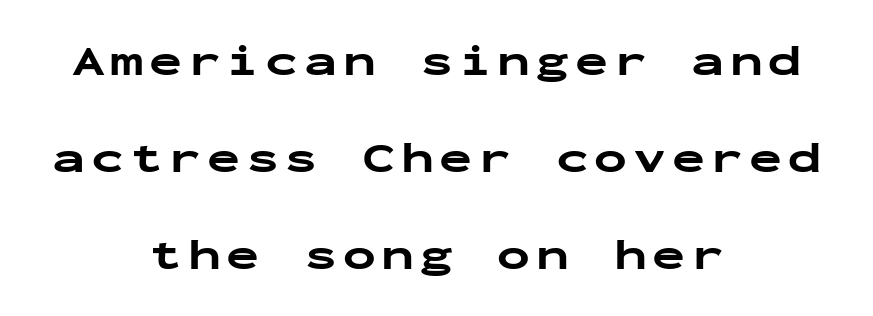
This sample has the even, mechanical cadence of fixed-width lettering. The compositor balanced each line on the midline. Every stem runs plumb, perpendicular to the baseline. Notice how thick the strokes are: this is what a full bold looks like. Unmarked baselines from the first word to the last. Note: no serifs on the glyphs.
